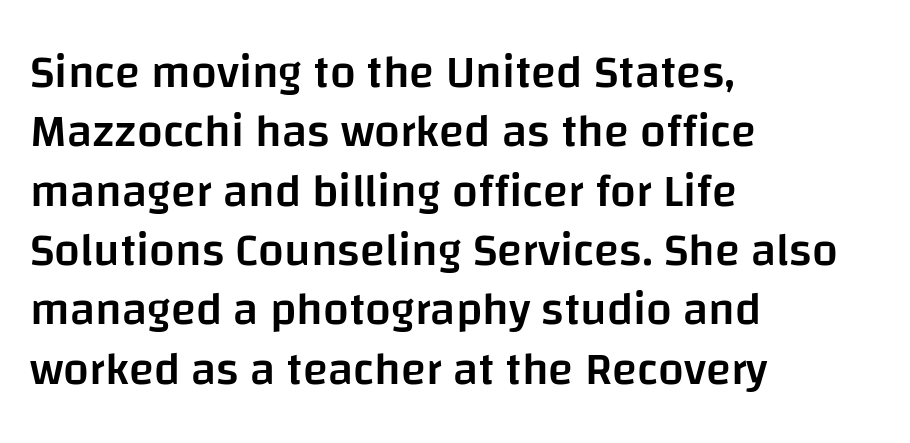
The image shows 46 px semibold sans-serif type, upright; set left-aligned, normal line spacing (1.29x), normal letter spacing, not underlined; low stroke contrast and a large x-height.
